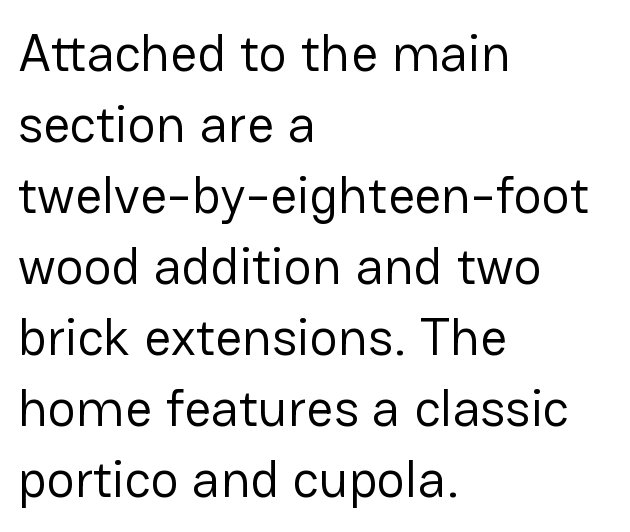
{"serif": "no", "italic": "no", "bold": "no", "weight": "regular", "width": "normal", "stroke_contrast": "low", "x_height": "medium", "monospaced": "no", "underline": "no", "align": "left", "line_spacing": "normal", "line_spacing_ratio": 1.34, "letter_spacing": "normal", "letter_spacing_em": 0.0, "glyph_px": 53}
